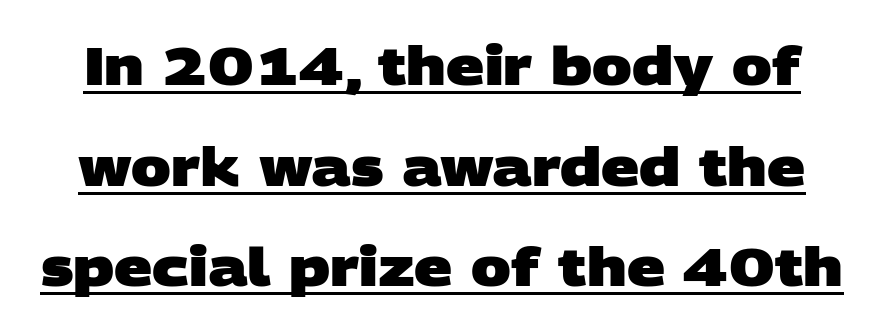
The image shows 53 px heavy, wide sans-serif type; set loose line spacing (1.9x), normal letter spacing, underlined; low stroke contrast and a large x-height.
